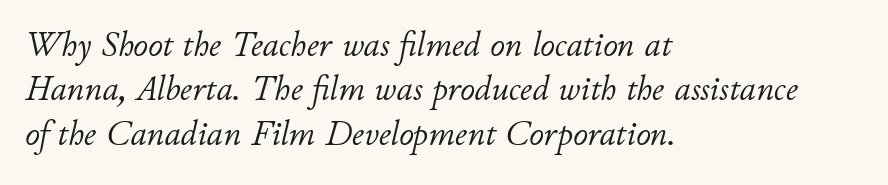
Q: Is the text bold? A: No.
Q: Is the text italic (slanted)? A: Yes, it leans right by about 11 degrees.
Q: Is the text underlined? A: No.
Q: How is the paragraph aligned? A: Left-aligned.
Q: Is the spacing between letters normal or unusually wide? A: Normal.
Q: Width (condensed, normal, or wide)? A: Normal.
Q: Stroke contrast? A: Low.
Q: x-height? A: Small.
Q: Monospaced? A: No.
